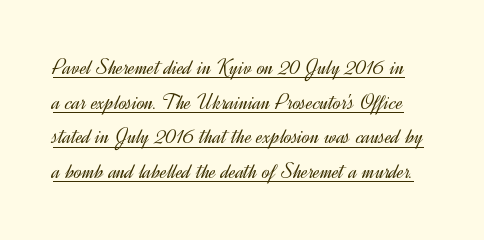
Q: Is the text bold? A: No.
Q: Is the text italic (slanted)? A: Yes.
Q: Is the text underlined? A: Yes.
Q: Is the spacing between letters normal or unusually wide? A: Normal.
Q: Is the spacing between lines tight, normal or loose? A: Normal.
